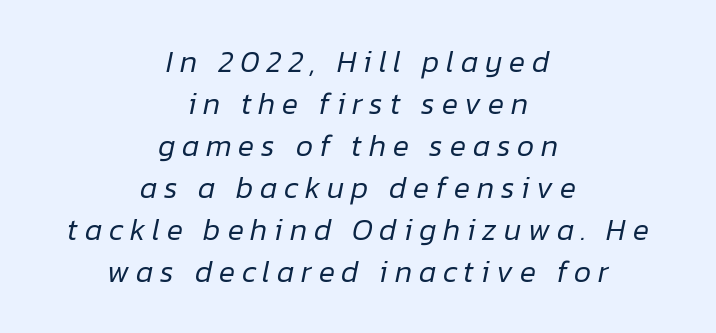
{"italic": "yes", "lean": "right", "slant_degrees": 12, "bold": "no", "weight": "regular", "width": "normal", "stroke_contrast": "low", "x_height": "medium", "monospaced": "no", "underline": "no", "align": "center", "line_spacing": "normal", "line_spacing_ratio": 1.4, "letter_spacing": "wide", "letter_spacing_em": 0.23, "glyph_px": 30}
